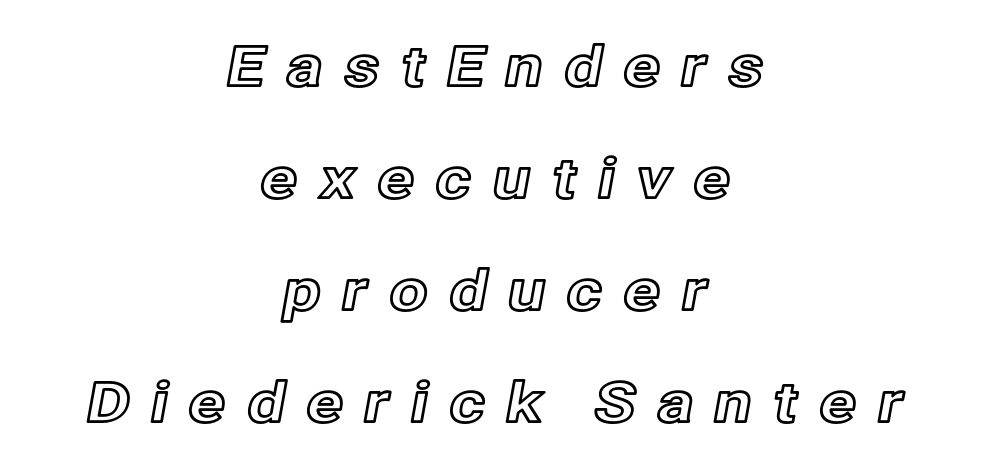
Q: Is the text italic (slanted)? A: Yes.
Q: Is the text underlined? A: No.
Q: How is the paragraph aligned? A: Centered.
Q: Is the spacing between letters normal or unusually wide? A: Unusually wide.
Q: Is the spacing between lines tight, normal or loose? A: Loose.
Q: Width (condensed, normal, or wide)? A: Normal.
Q: x-height? A: Medium.
Q: Monospaced? A: No.
